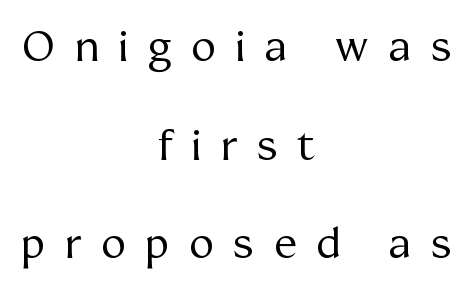
Q: Is the text bold? A: No.
Q: Is the text italic (slanted)? A: No, it is upright.
Q: Is the typeface a serif or a sans-serif typeface? A: Serif.
Q: Is the text underlined? A: No.
Q: How is the paragraph aligned? A: Centered.
Q: Is the spacing between letters normal or unusually wide? A: Unusually wide.
Q: Is the spacing between lines tight, normal or loose? A: Loose.
Q: Width (condensed, normal, or wide)? A: Normal.
Q: Stroke contrast? A: Medium.
Q: x-height? A: Medium.
Q: Monospaced? A: No.
